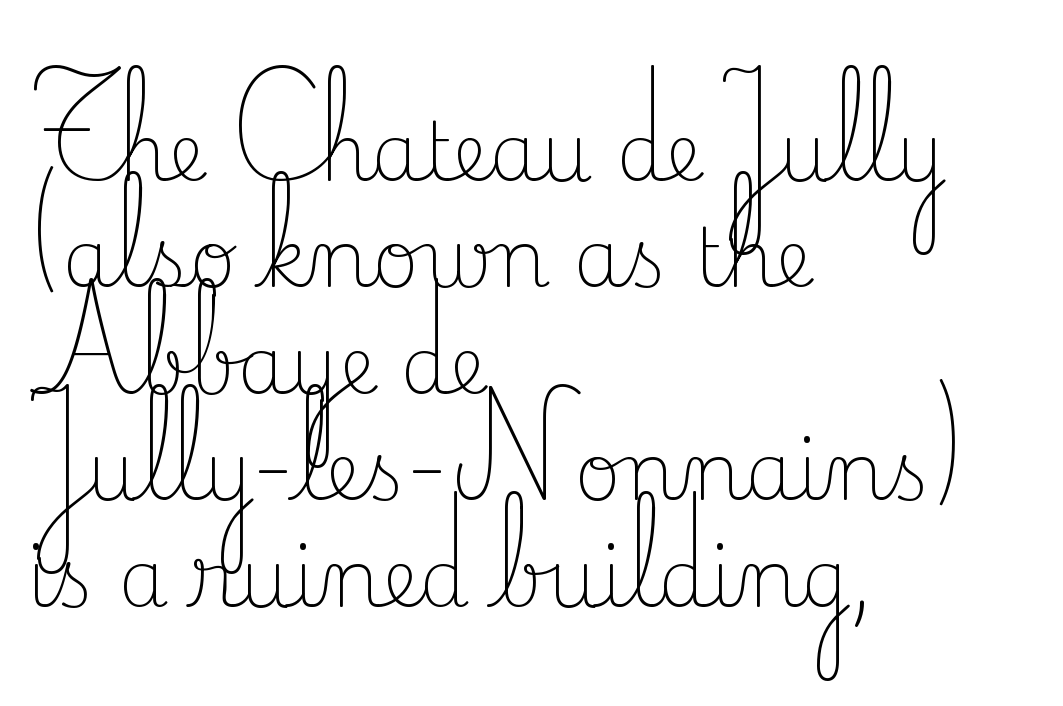
Is the block centered? No — it sits flush against the left margin. Heaviness? Minimal to ordinary, like unemphasized prose. Descender tails drop into unmarked territory. Small tapered or slab feet sit at the stroke ends, so this counts as serif.
